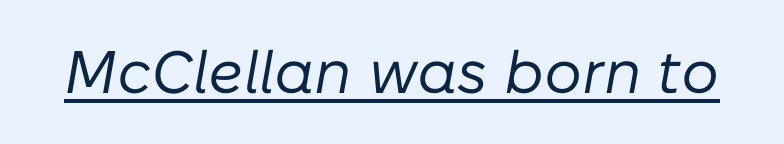
{"italic": "yes", "lean": "right", "slant_degrees": 10, "bold": "no", "weight": "regular", "width": "normal", "stroke_contrast": "low", "x_height": "medium", "monospaced": "no", "underline": "yes", "letter_spacing": "normal", "letter_spacing_em": 0.0, "glyph_px": 60}
